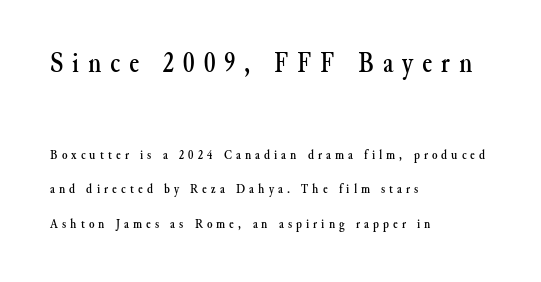
Q: Is the text italic (slanted)? A: No, it is upright.
Q: Is the typeface a serif or a sans-serif typeface? A: Serif.
Q: Is the text underlined? A: No.
Q: How is the paragraph aligned? A: Left-aligned.
Q: Is the spacing between letters normal or unusually wide? A: Unusually wide.
Q: Is the spacing between lines tight, normal or loose? A: Loose.
Q: Which block of text is set in a larger size, the first (top) or the second (bottom)? A: The first (top) one.
Q: Width (condensed, normal, or wide)? A: Normal.
Q: Stroke contrast? A: Medium.
Q: x-height? A: Small.
Q: Monospaced? A: No.
